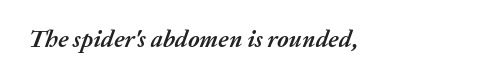
{"italic": "yes", "lean": "right", "slant_degrees": 20, "bold": "yes", "underline": "no", "letter_spacing": "normal", "letter_spacing_em": 0.0, "glyph_px": 24}
